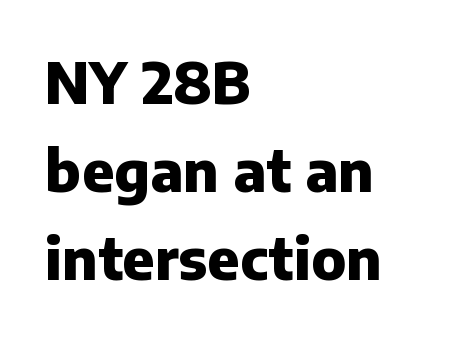
Q: Is the text bold? A: Yes.
Q: Is the text italic (slanted)? A: No, it is upright.
Q: Is the typeface a serif or a sans-serif typeface? A: Sans-serif.
Q: Is the text underlined? A: No.
Q: How is the paragraph aligned? A: Left-aligned.
Q: Is the spacing between letters normal or unusually wide? A: Normal.
Q: Is the spacing between lines tight, normal or loose? A: Normal.
Q: Width (condensed, normal, or wide)? A: Normal.
Q: Stroke contrast? A: Low.
Q: x-height? A: Medium.
Q: Monospaced? A: No.
